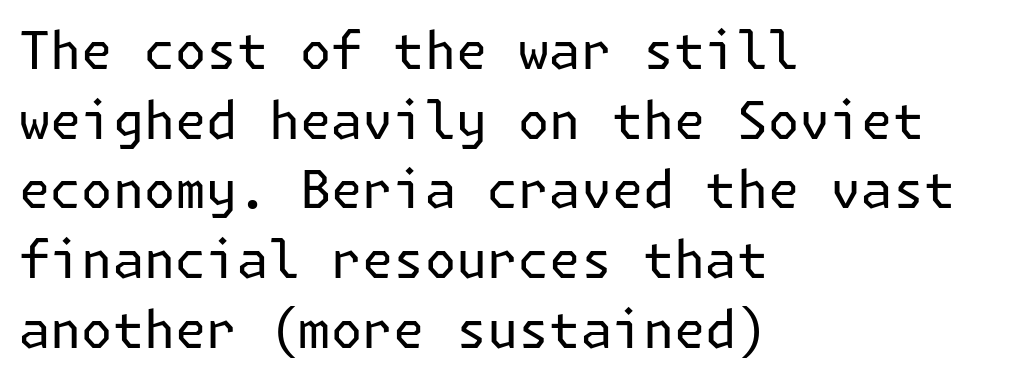
Q: Is the text bold? A: No.
Q: Is the text italic (slanted)? A: No, it is upright.
Q: Is the typeface a serif or a sans-serif typeface? A: Sans-serif.
Q: Is the text underlined? A: No.
Q: How is the paragraph aligned? A: Left-aligned.
Q: Is the spacing between letters normal or unusually wide? A: Normal.
Q: Is the spacing between lines tight, normal or loose? A: Normal.
Q: Width (condensed, normal, or wide)? A: Normal.
Q: Stroke contrast? A: Low.
Q: x-height? A: Medium.
